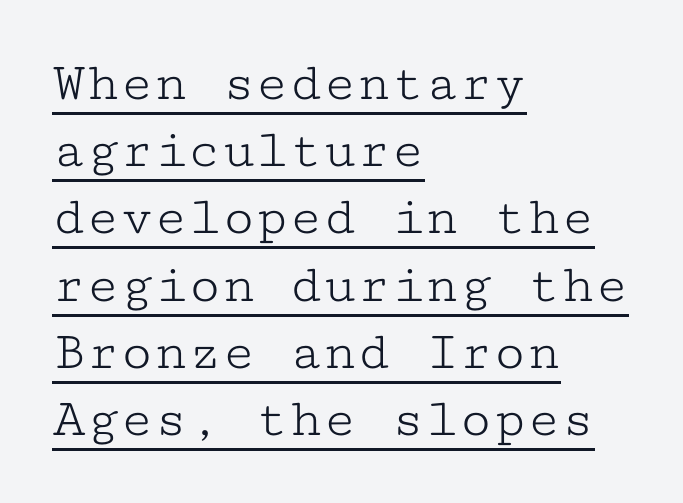
Q: Is the text bold? A: No.
Q: Is the text italic (slanted)? A: No, it is upright.
Q: Is the typeface a serif or a sans-serif typeface? A: Serif.
Q: Is the text underlined? A: Yes.
Q: How is the paragraph aligned? A: Left-aligned.
Q: Is the spacing between letters normal or unusually wide? A: Normal.
Q: Width (condensed, normal, or wide)? A: Wide.
Q: Stroke contrast? A: Low.
Q: x-height? A: Medium.
Q: Monospaced? A: Yes.
